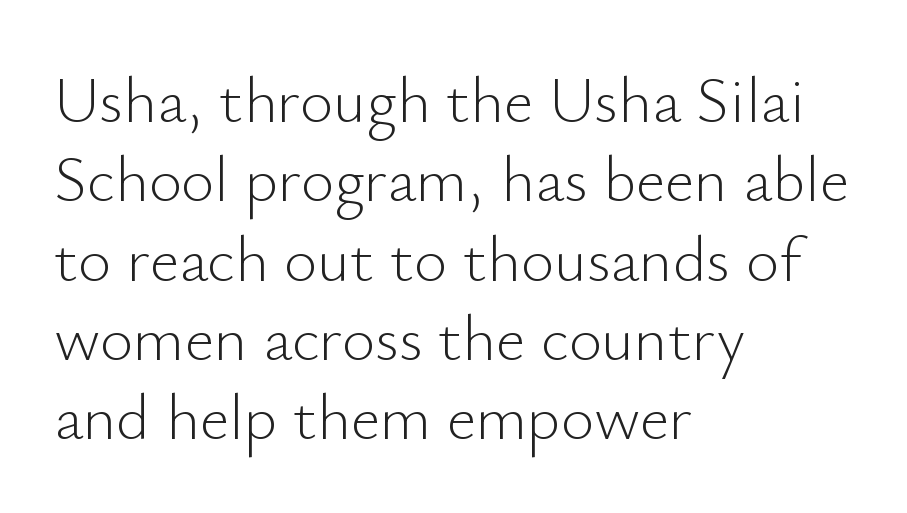
The compositor pushed each line to the left boundary. Font category for this specimen: sans-serif. Decoration check: the copy has no underline. Each letter keeps its own natural width here, so spacing adapts to shape. Students, note that the glyphs here touch the page at normal intervals.
